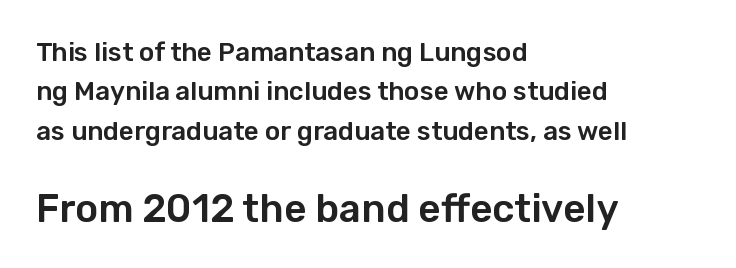
Words appear dense and cohesive because spacing is normal. The face used here is proportionally spaced, like ordinary book or web type. No feet cap the strokes, marking this as sans-serif type. Whoever set this made the second block the dominant, larger element. The lines in this sample share a left origin and differ only in where they stop. Evenly set lines give the paragraph a standard silhouette.
